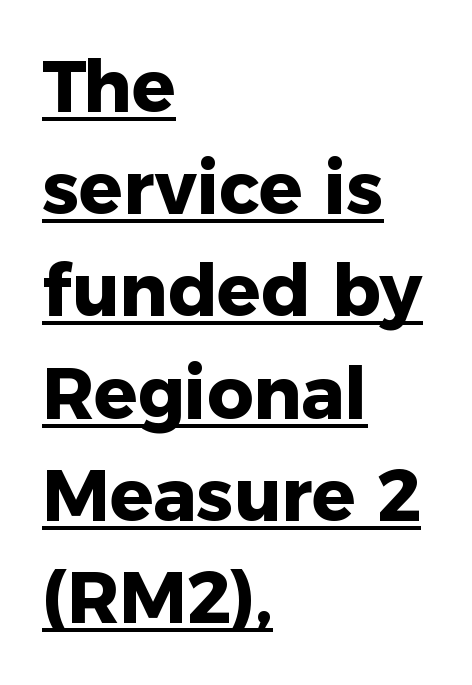
The image shows 72 px heavy sans-serif type, upright; set left-aligned, normal line spacing (1.42x), normal letter spacing, underlined; low stroke contrast and a medium x-height.
